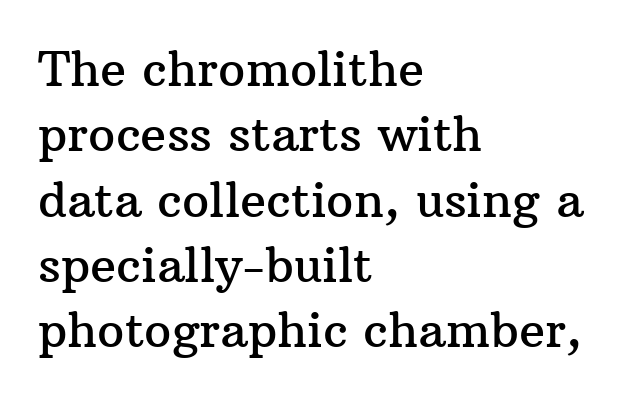
{"serif": "yes", "italic": "no", "width": "normal", "stroke_contrast": "medium", "x_height": "medium", "monospaced": "no", "underline": "no", "align": "left", "line_spacing": "normal", "line_spacing_ratio": 1.36, "letter_spacing": "normal", "letter_spacing_em": 0.0, "glyph_px": 48}
